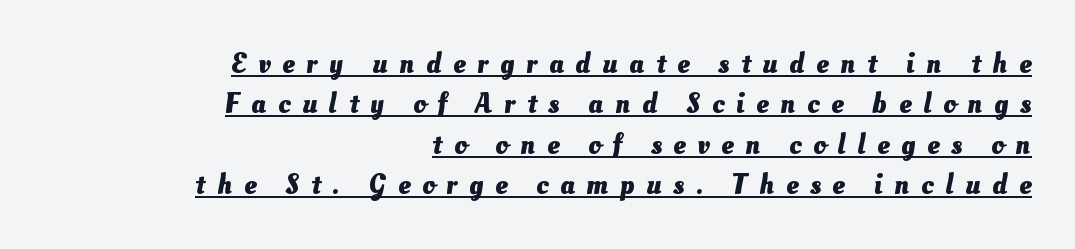
{"bold": "yes", "weight": "heavy", "width": "normal", "stroke_contrast": "medium", "x_height": "small", "monospaced": "no", "underline": "yes", "align": "right", "line_spacing": "normal", "line_spacing_ratio": 1.44, "letter_spacing": "wide", "letter_spacing_em": 0.42, "glyph_px": 28}
